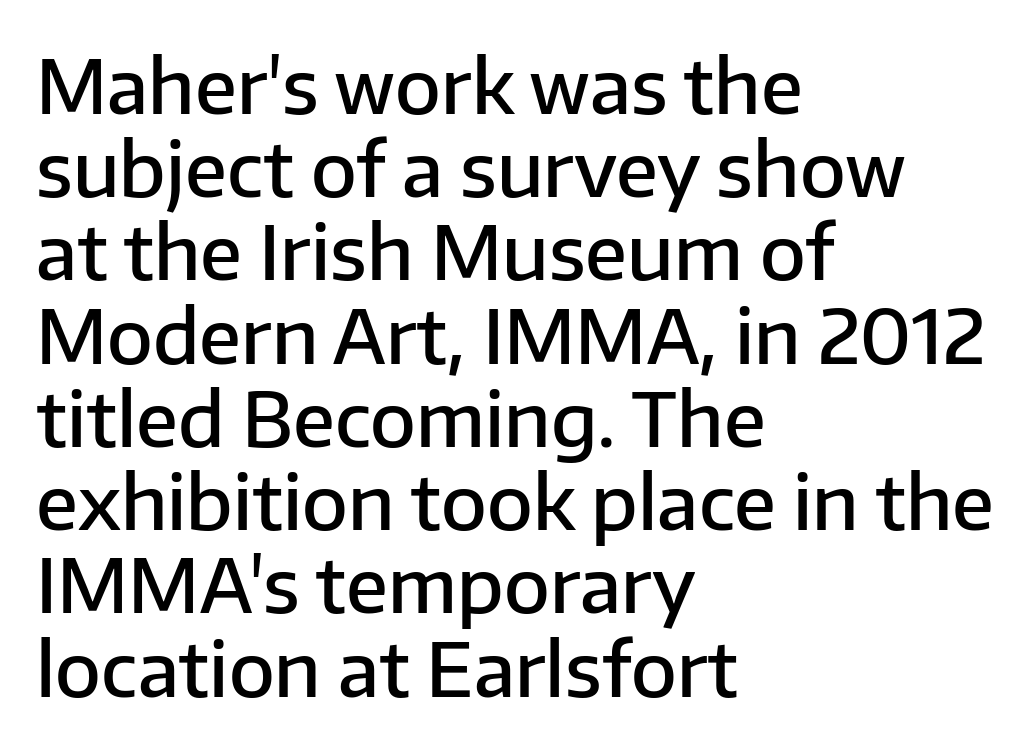
Quick note: underline off. This sample uses a sans-serif face. Horizontal bands of white between lines are thin slivers. Looks like regular typesetting: each glyph gets only the width it needs. Is there any slant? The stems are plumb.
